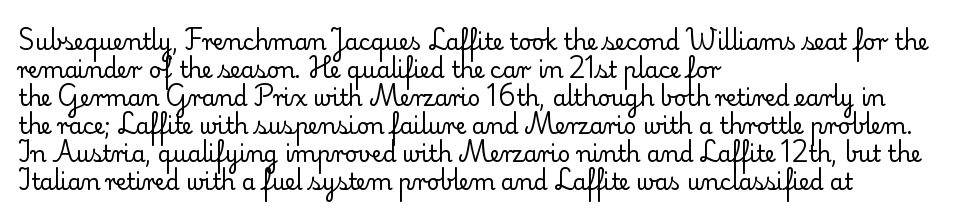
Q: Is the text bold? A: No.
Q: Is the text italic (slanted)? A: No, it is upright.
Q: Is the text underlined? A: No.
Q: How is the paragraph aligned? A: Left-aligned.
Q: Is the spacing between letters normal or unusually wide? A: Normal.
Q: Is the spacing between lines tight, normal or loose? A: Normal.
